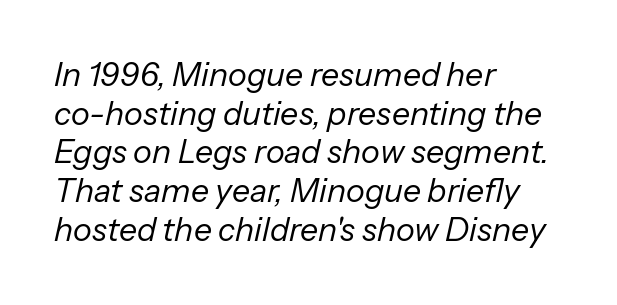
You could not count columns in this text — the font is proportionally spaced. It's the slanting kind of type. A classic flush-left, rag-right setting is used for this passage. Characters follow at the spacing the type designer built in. The strokes are not fattened; the text isn't bold.
